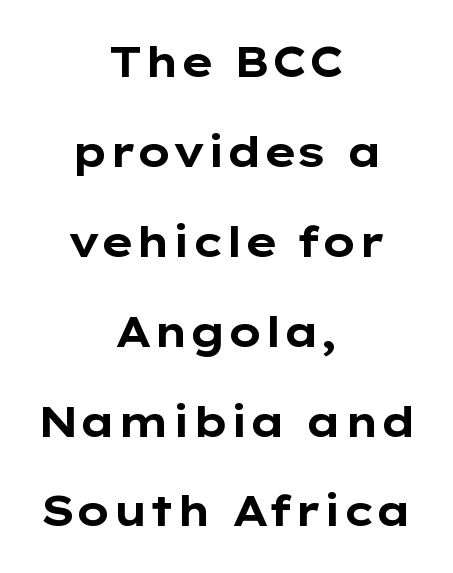
The image shows 42 px bold, wide sans-serif type, upright; set centered, loose line spacing (2.14x), normal letter spacing, not underlined; low stroke contrast and a medium x-height.
